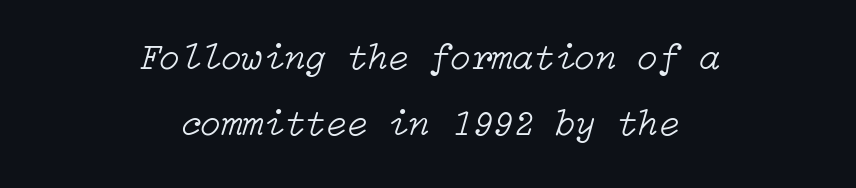
The image shows 38 px light type, italic (leaning right); set centered, line spacing 1.74x, normal letter spacing, not underlined; low stroke contrast and a medium x-height.
